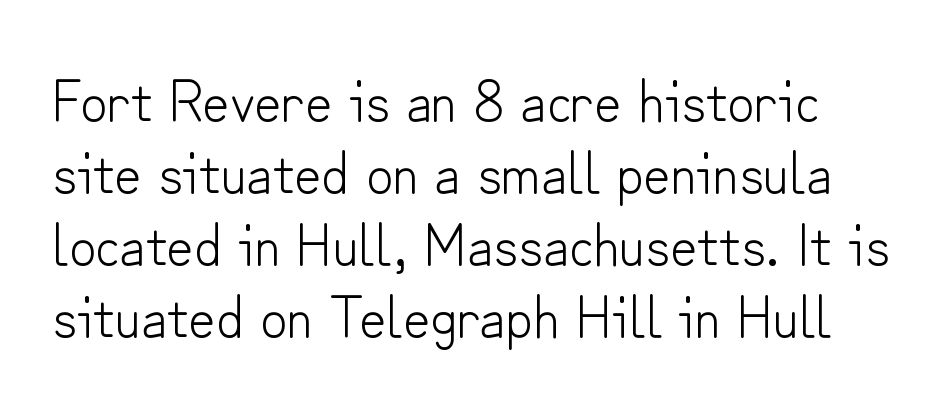
{"serif": "no", "italic": "no", "bold": "no", "weight": "light", "width": "normal", "stroke_contrast": "low", "x_height": "small", "monospaced": "no", "underline": "no", "line_spacing_ratio": 1.22, "letter_spacing": "normal", "letter_spacing_em": 0.0, "glyph_px": 59}
